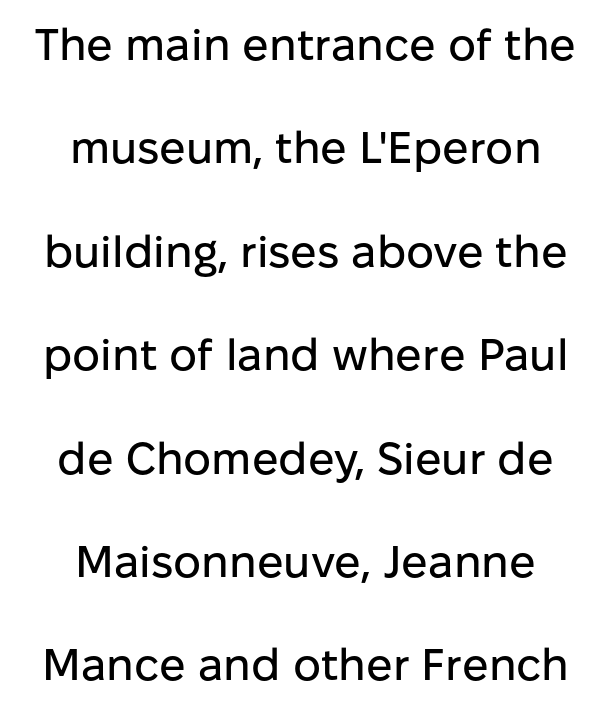
If you folded the block vertically in half, each line would mirror itself in length. The specimen omits any rule beneath the text block's lines. The letters stand upright; this is a roman face. Spacing verdict: proportional, widths tailored to each character. Nothing unusual about the tracking: characters are spaced as the font intends.
